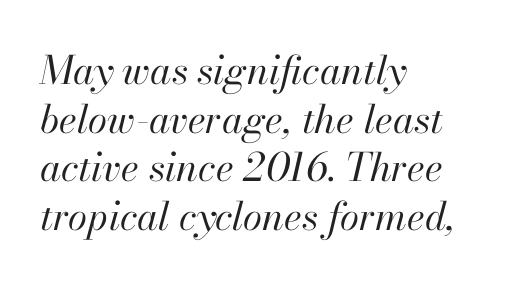
Q: Is the text bold? A: No.
Q: Is the text italic (slanted)? A: Yes, it leans right by about 13 degrees.
Q: Is the text underlined? A: No.
Q: How is the paragraph aligned? A: Left-aligned.
Q: Is the spacing between letters normal or unusually wide? A: Normal.
Q: Is the spacing between lines tight, normal or loose? A: Normal.
Q: Width (condensed, normal, or wide)? A: Normal.
Q: Stroke contrast? A: High.
Q: x-height? A: Small.
Q: Monospaced? A: No.
